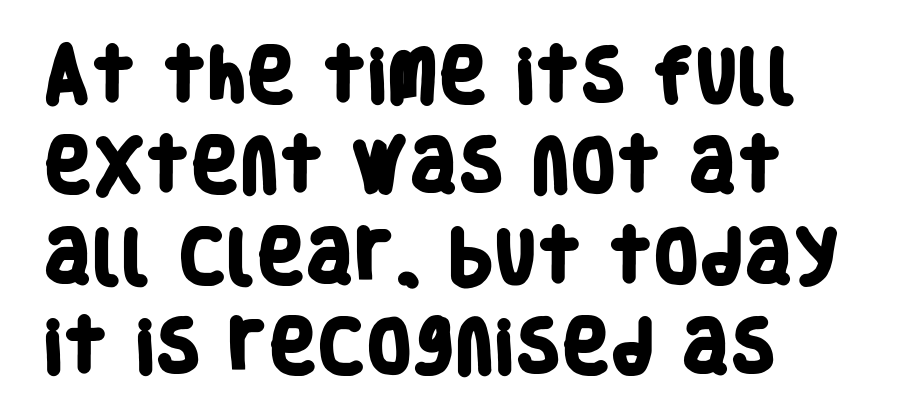
{"serif": "no", "bold": "yes", "weight": "heavy", "width": "condensed", "stroke_contrast": "low", "x_height": "large", "monospaced": "no", "underline": "no", "line_spacing": "normal", "line_spacing_ratio": 1.53, "letter_spacing": "normal", "letter_spacing_em": 0.0, "glyph_px": 59}
